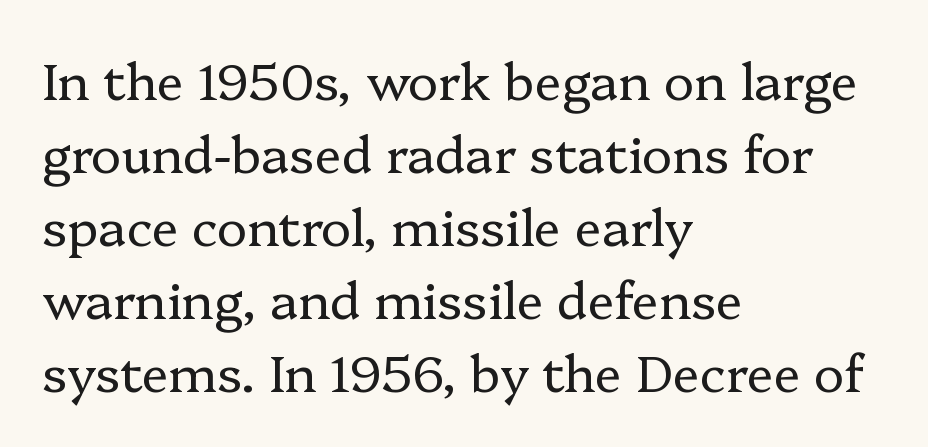
Spacing verdict: proportional, widths tailored to each character. No italicization has been applied; the sample stays upright. The paragraph shown leans on its left margin. Glance below the letters and you will spot only blank space. The strokes carry an ordinary text weight at most. Quick note: interline space is typical.
